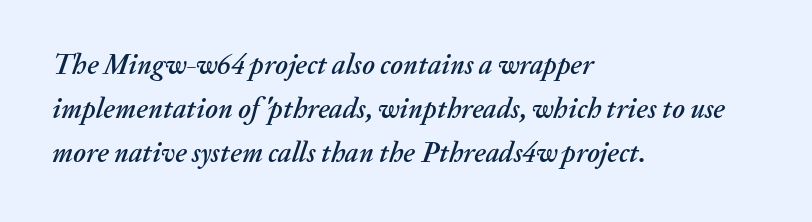
Short and long lines alike share a common starting point at left. A bare baseline throughout the passage. Is this a fixed-width face? No — the glyphs have proportional, varying widths. Compared with typical body copy, the letter spacing here is the same. Compared with typical paragraphs, the rows here are spaced about the same.
